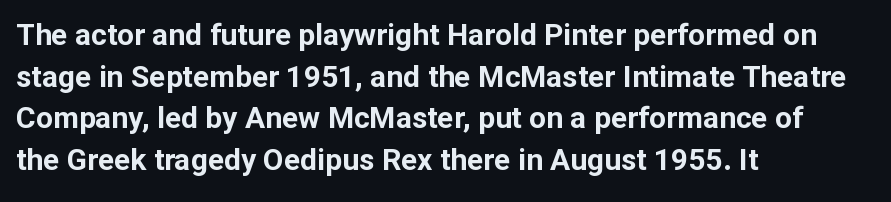
The image shows 30 px bold sans-serif type, upright; set left-aligned, normal line spacing (1.39x), normal letter spacing, not underlined; low stroke contrast and a medium x-height.
